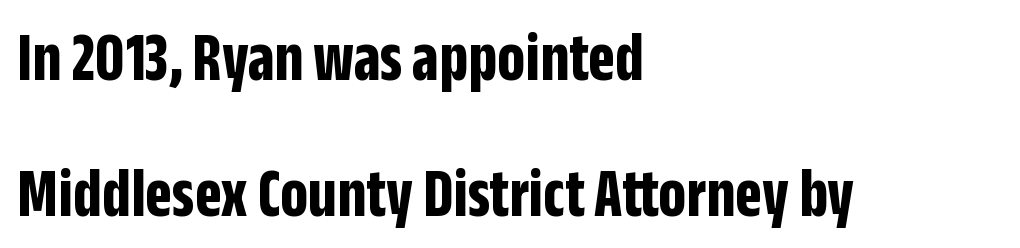
Q: Is the text bold? A: Yes.
Q: Is the text italic (slanted)? A: No, it is upright.
Q: Is the typeface a serif or a sans-serif typeface? A: Sans-serif.
Q: Is the text underlined? A: No.
Q: How is the paragraph aligned? A: Left-aligned.
Q: Is the spacing between letters normal or unusually wide? A: Normal.
Q: Is the spacing between lines tight, normal or loose? A: Loose.
Q: Width (condensed, normal, or wide)? A: Condensed.
Q: Stroke contrast? A: Low.
Q: x-height? A: Large.
Q: Monospaced? A: No.
